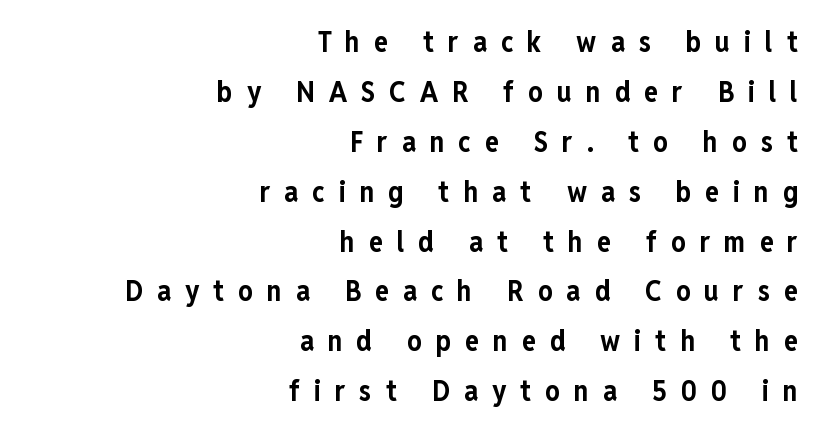
Q: Is the text bold? A: Yes.
Q: Is the text italic (slanted)? A: No, it is upright.
Q: Is the typeface a serif or a sans-serif typeface? A: Sans-serif.
Q: Is the text underlined? A: No.
Q: How is the paragraph aligned? A: Right-aligned.
Q: Is the spacing between letters normal or unusually wide? A: Unusually wide.
Q: Width (condensed, normal, or wide)? A: Condensed.
Q: Stroke contrast? A: Low.
Q: x-height? A: Medium.
Q: Monospaced? A: No.
